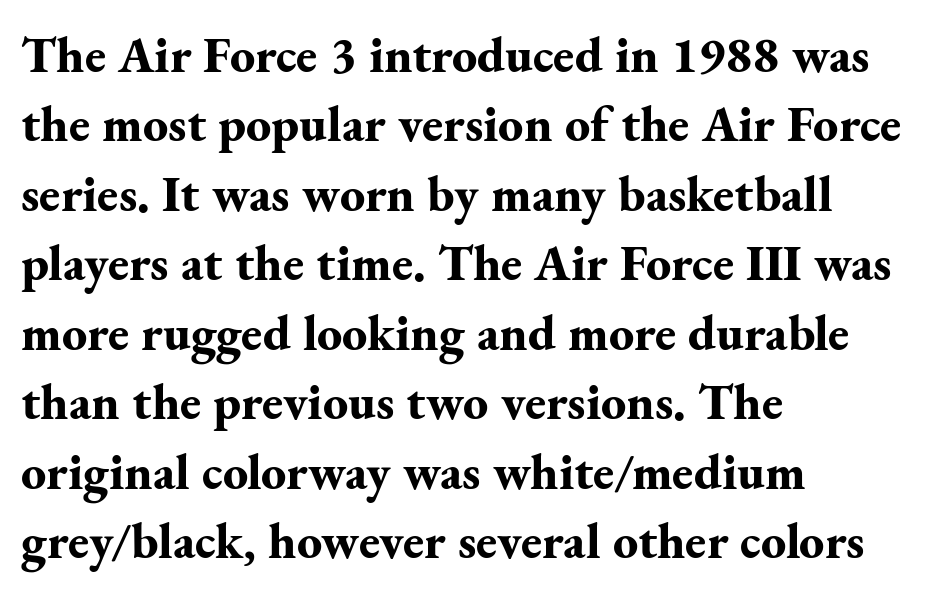
Alignment: flush left. The letterforms sit shoulder to shoulder at normal distance. The font is running at its bold setting. Descenders hang freely into open space. Each letter keeps its own natural width here, so spacing adapts to shape.
